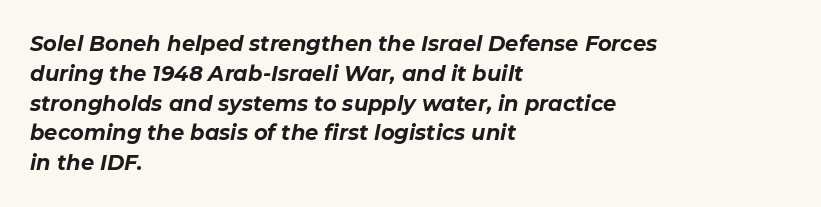
Q: Is the text bold? A: Yes.
Q: Is the text italic (slanted)? A: Yes, it leans right by about 11 degrees.
Q: Is the text underlined? A: No.
Q: How is the paragraph aligned? A: Left-aligned.
Q: Is the spacing between letters normal or unusually wide? A: Normal.
Q: Is the spacing between lines tight, normal or loose? A: Normal.
